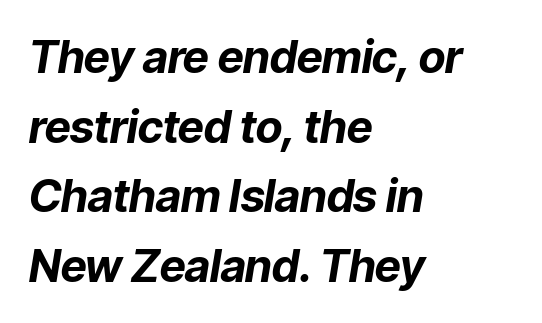
This rendering leaves character spacing at its baseline value. The passage shown is typed in a proportional face where columns would drift. The rendering uses a bold face; every stroke is thick and dark. The letters are slanted; this is an italic face. The string is rendered with underlining switched off. The passage shown stacks its lines at a standard gap.
